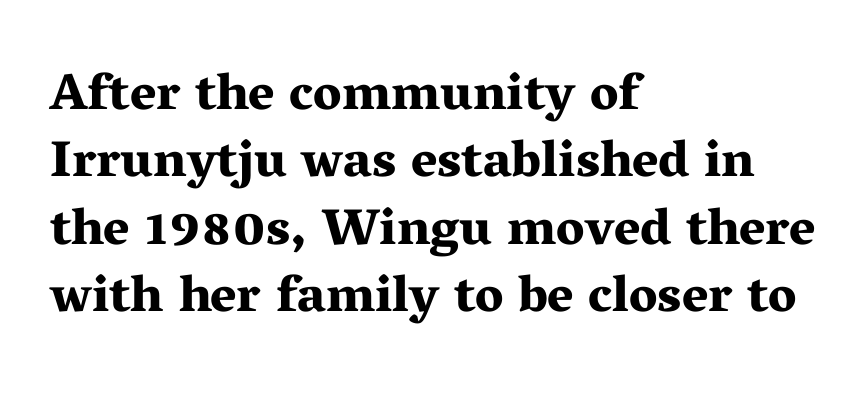
{"serif": "yes", "italic": "no", "bold": "yes", "weight": "bold", "width": "wide", "stroke_contrast": "medium", "x_height": "medium", "monospaced": "no", "underline": "no", "align": "left", "line_spacing": "normal", "line_spacing_ratio": 1.32, "letter_spacing": "normal", "letter_spacing_em": 0.0, "glyph_px": 51}
